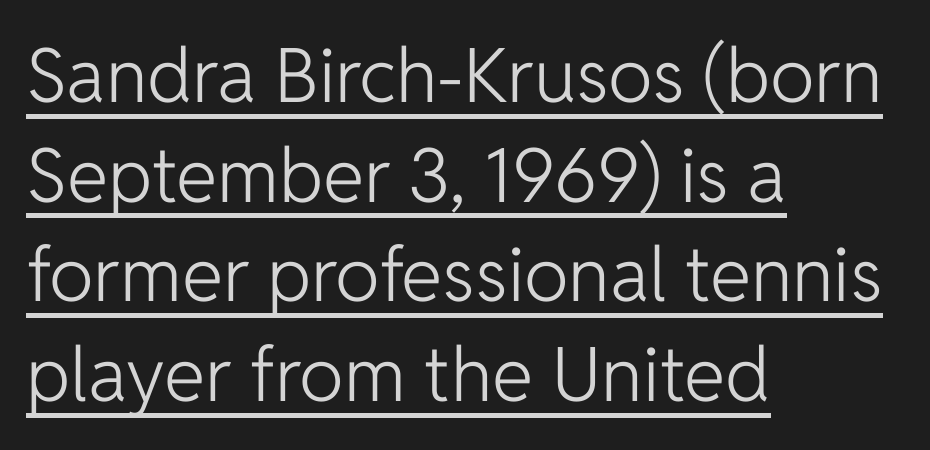
The face used here is a sans, in the tradition of grotesques and geometrics. Typeset ragged right — the left edge is the straight one. Unlike italic type, these characters show no tilt at all. Note the varied advance widths — an 'i' is clearly narrower than an 'm'.
